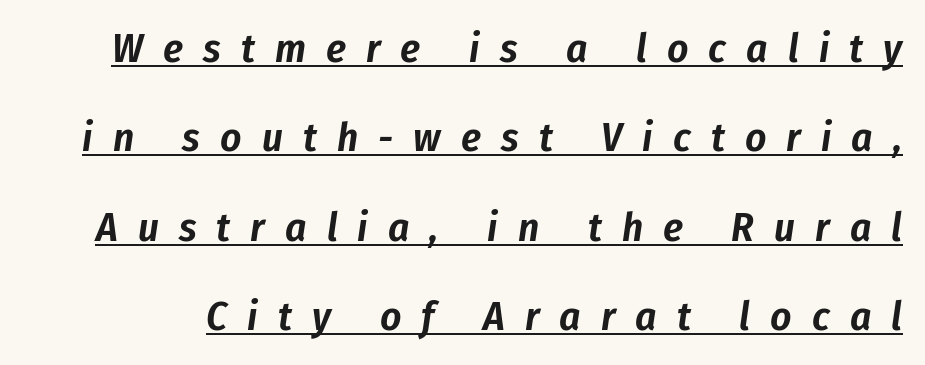
{"italic": "yes", "lean": "right", "slant_degrees": 8, "width": "condensed", "stroke_contrast": "low", "x_height": "medium", "monospaced": "no", "underline": "yes", "line_spacing": "loose", "line_spacing_ratio": 2.18, "letter_spacing": "wide", "letter_spacing_em": 0.49, "glyph_px": 41}
